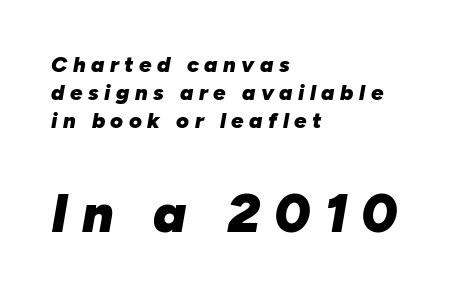
The image shows 55 px heavy type, italic (leaning right); set left-aligned, normal line spacing (1.27x), unusually wide letter spacing (+0.25 em), not underlined; the second (bottom) block is 2.5x larger; low stroke contrast and a medium x-height.
